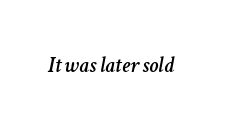
Notice how the stems are inclined rather than vertical — that's the hallmark of italics. Rule under the text: the space is simply empty. Caption: standard tracking, unaltered.
